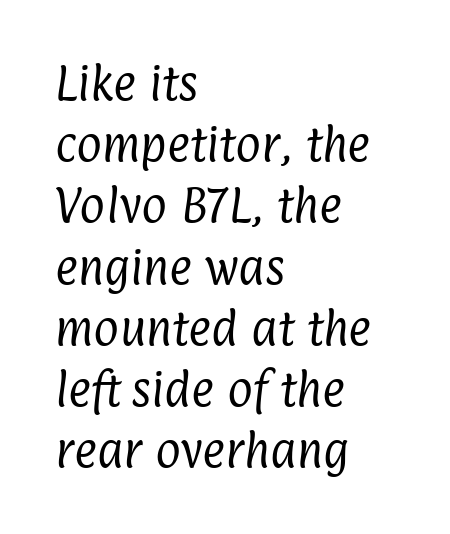
The image shows 39 px regular-weight, condensed sans-serif type; set left-aligned, normal line spacing (1.57x), normal letter spacing, not underlined; low stroke contrast and a medium x-height.
